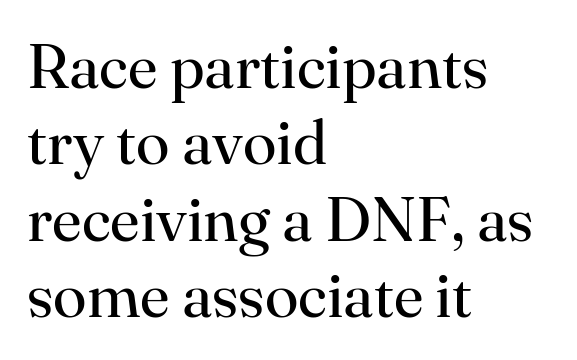
The image shows 62 px regular-weight serif type, upright; set left-aligned, line spacing 1.23x, normal letter spacing, not underlined; high stroke contrast and a small x-height.
